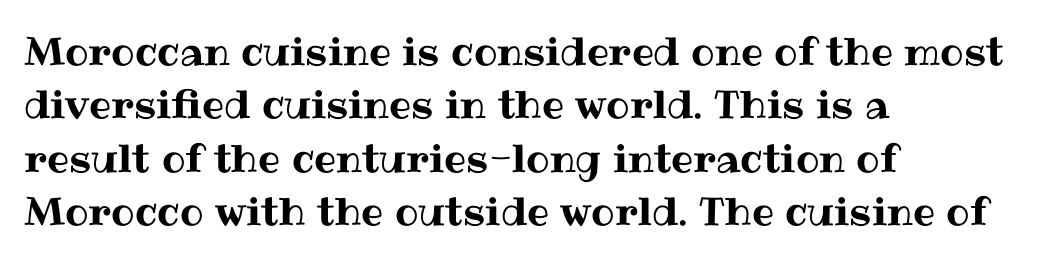
{"italic": "no", "width": "normal", "stroke_contrast": "medium", "x_height": "medium", "monospaced": "no", "underline": "no", "align": "left", "line_spacing": "normal", "line_spacing_ratio": 1.37, "letter_spacing": "normal", "letter_spacing_em": 0.0, "glyph_px": 39}
